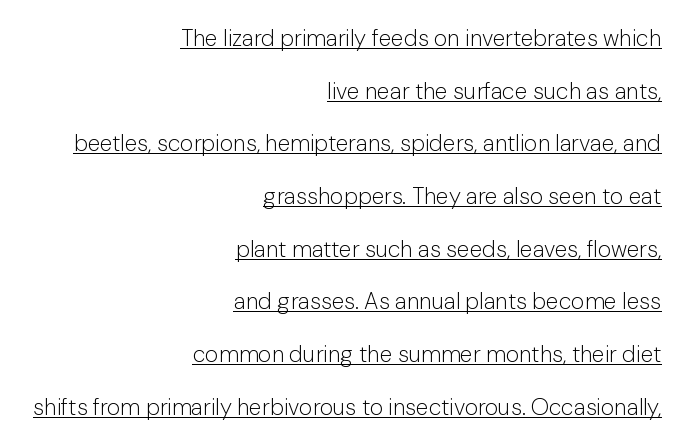
The image shows 23 px text type, upright; set right-aligned, loose line spacing (2.29x), normal letter spacing, underlined.
